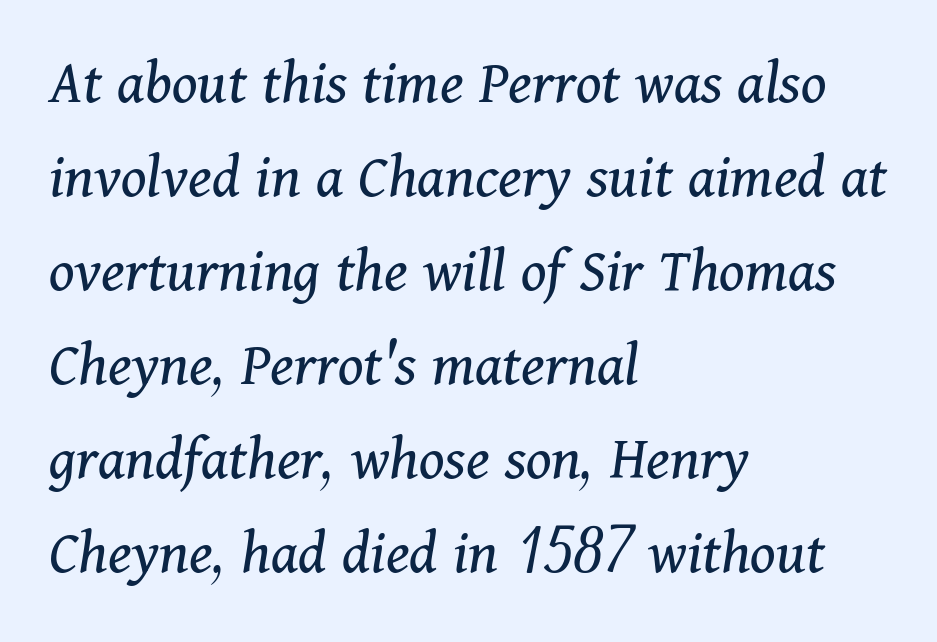
{"serif": "yes", "italic": "yes", "lean": "right", "slant_degrees": 11, "bold": "no", "weight": "regular", "width": "normal", "stroke_contrast": "medium", "x_height": "medium", "monospaced": "no", "underline": "no", "align": "left", "line_spacing": "normal", "line_spacing_ratio": 1.47, "letter_spacing": "normal", "letter_spacing_em": 0.0, "glyph_px": 64}
